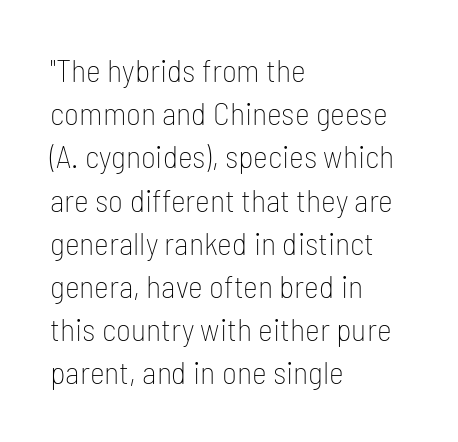
The image shows 32 px thin, condensed sans-serif type, upright; set left-aligned, normal line spacing (1.35x), normal letter spacing, not underlined; low stroke contrast and a medium x-height.
